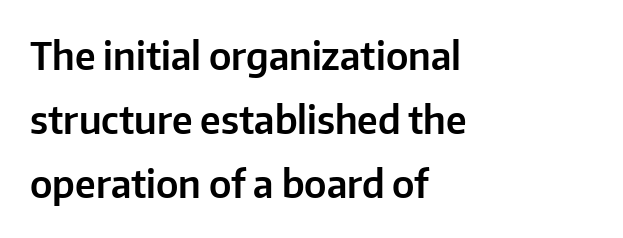
Character widths vary here, with narrow letters taking less room than wide ones. Stroke terminals: plain, sans-serif. Glance below the letters and you will spot only blank space. Quick note: not italic, upright.
